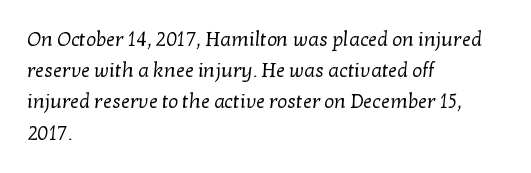
The image shows 20 px text type; set left-aligned, normal line spacing (1.56x), normal letter spacing, not underlined.
